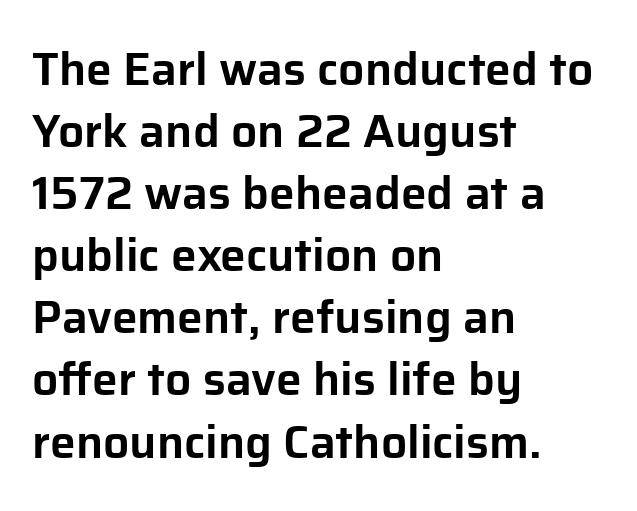
The baseline area is clear. A sans-serif font was chosen for this passage. Observe the ordinary spacing: letters are neighbours, not strangers. Ordinary non-slanted type is in use. These lines stack with their left ends in a neat column. Vertical spacing — default.
